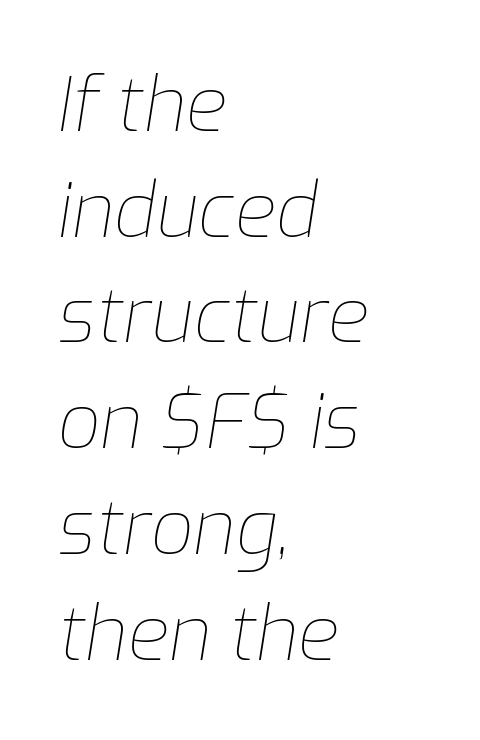
{"italic": "yes", "lean": "right", "slant_degrees": 9, "bold": "no", "weight": "thin", "width": "normal", "stroke_contrast": "low", "x_height": "medium", "monospaced": "no", "underline": "no", "align": "left", "line_spacing": "normal", "line_spacing_ratio": 1.41, "letter_spacing": "normal", "letter_spacing_em": 0.0, "glyph_px": 75}
